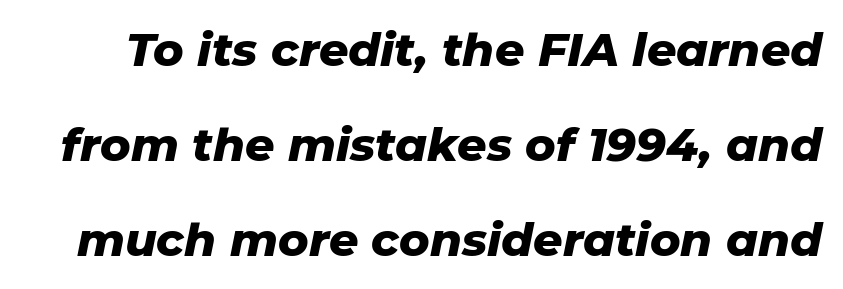
{"italic": "yes", "lean": "right", "slant_degrees": 11, "bold": "yes", "weight": "heavy", "width": "normal", "stroke_contrast": "low", "x_height": "medium", "monospaced": "no", "underline": "no", "line_spacing": "loose", "line_spacing_ratio": 2.06, "letter_spacing": "normal", "letter_spacing_em": 0.0, "glyph_px": 46}
